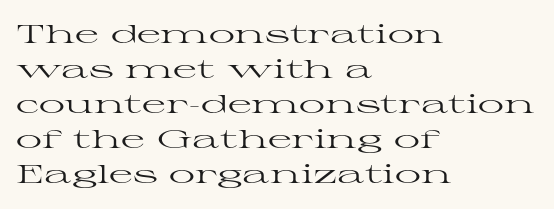
{"italic": "no", "bold": "no", "underline": "no", "align": "left", "line_spacing": "normal", "line_spacing_ratio": 1.35, "letter_spacing": "normal", "letter_spacing_em": 0.0, "glyph_px": 26}
